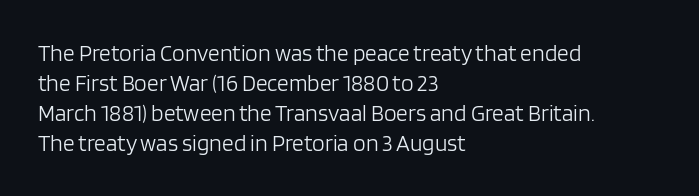
{"italic": "no", "bold": "no", "underline": "no", "align": "left", "line_spacing": "normal", "line_spacing_ratio": 1.31, "letter_spacing": "normal", "letter_spacing_em": 0.0, "glyph_px": 23}
